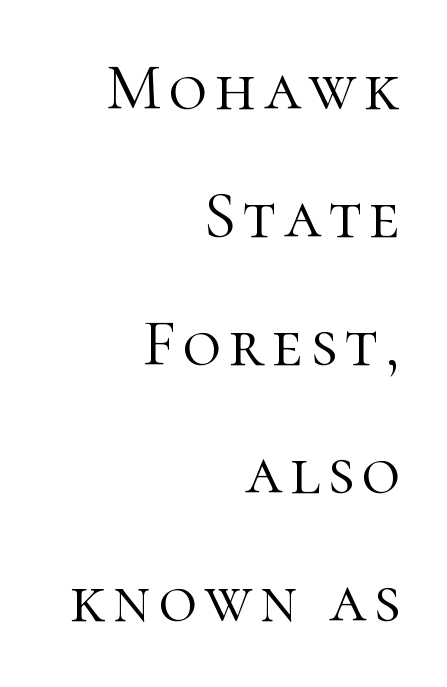
The zone under the glyphs is completely vacant. Character widths vary here, with narrow letters taking less room than wide ones. Upright lettering throughout. Does the type have serifs? Yes, each stem ends in a small foot.
